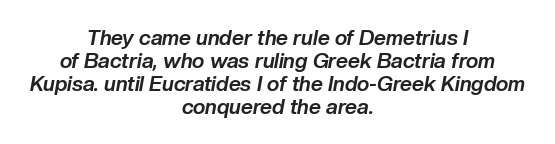
The space beneath each line is pristine and unruled. The line-height multiplier appears low, near solid setting. Visually the block forms a symmetrical silhouette, jagged on both flanks. Inter-character spacing is left at the font's built-in metrics. Heavy, bold letterforms. You can tell it's italic because the verticals aren't actually vertical.
